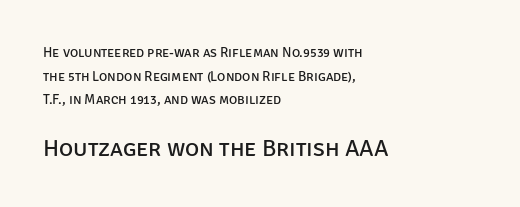
The image shows 24 px text type, upright; set left-aligned, normal line spacing (1.68x), normal letter spacing, not underlined; the second (bottom) block is 1.71x larger.
